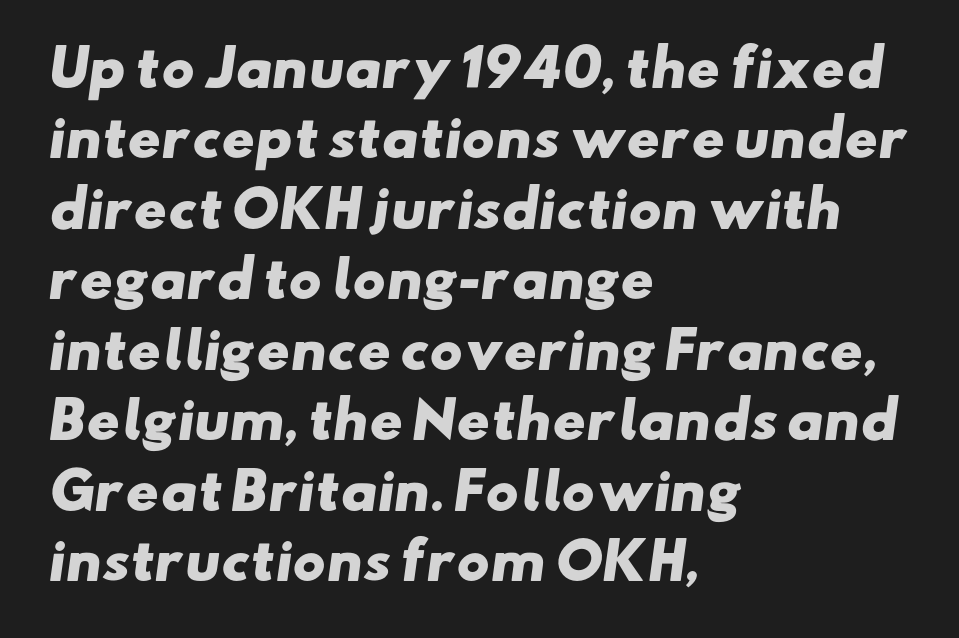
{"serif": "no", "bold": "yes", "weight": "heavy", "width": "wide", "stroke_contrast": "low", "x_height": "small", "monospaced": "no", "underline": "no", "align": "left", "line_spacing": "normal", "line_spacing_ratio": 1.41, "letter_spacing": "normal", "letter_spacing_em": 0.0, "glyph_px": 50}
